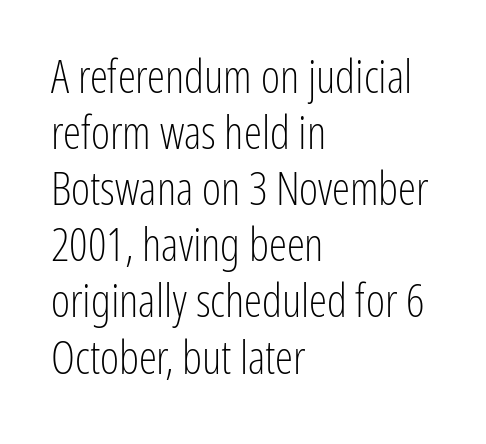
Stroke thickness stays within the range of a standard reading face or lighter. Is this a fixed-width face? No — the glyphs have proportional, varying widths. The paragraph shown leans on its left margin. Compared with typical body copy, the letter spacing here is the same. The gap between lines stays unmarked.
